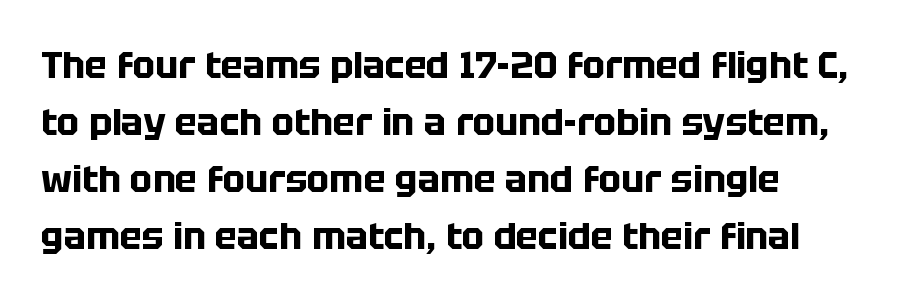
Q: Is the text bold? A: Yes.
Q: Is the text italic (slanted)? A: No, it is upright.
Q: Is the typeface a serif or a sans-serif typeface? A: Sans-serif.
Q: Is the text underlined? A: No.
Q: How is the paragraph aligned? A: Left-aligned.
Q: Is the spacing between letters normal or unusually wide? A: Normal.
Q: Is the spacing between lines tight, normal or loose? A: Normal.
Q: Width (condensed, normal, or wide)? A: Normal.
Q: Stroke contrast? A: Low.
Q: x-height? A: Large.
Q: Monospaced? A: No.
